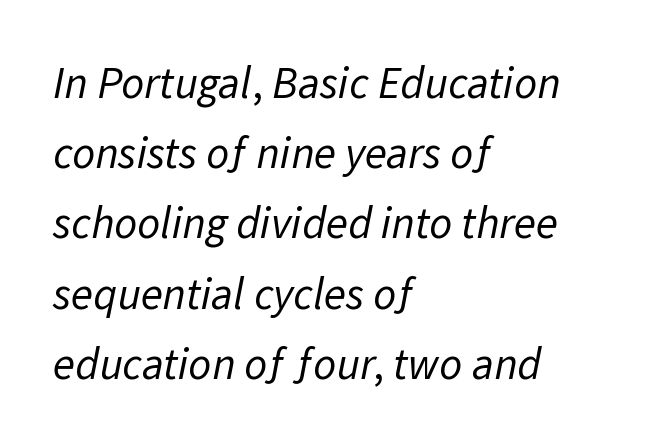
{"serif": "no", "bold": "no", "weight": "regular", "width": "normal", "stroke_contrast": "low", "x_height": "medium", "monospaced": "no", "underline": "no", "align": "left", "line_spacing": "normal", "line_spacing_ratio": 1.56, "letter_spacing": "normal", "letter_spacing_em": 0.0, "glyph_px": 45}
